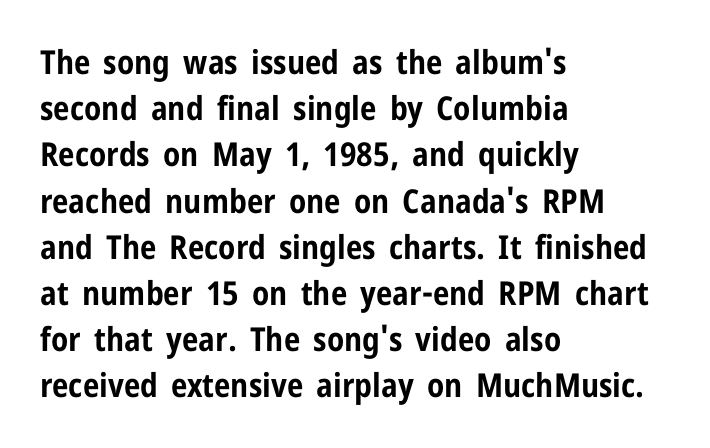
{"serif": "no", "italic": "no", "bold": "yes", "weight": "bold", "width": "condensed", "stroke_contrast": "low", "x_height": "medium", "monospaced": "no", "underline": "no", "align": "left", "line_spacing": "normal", "line_spacing_ratio": 1.4, "letter_spacing": "normal", "letter_spacing_em": 0.0, "glyph_px": 33}
